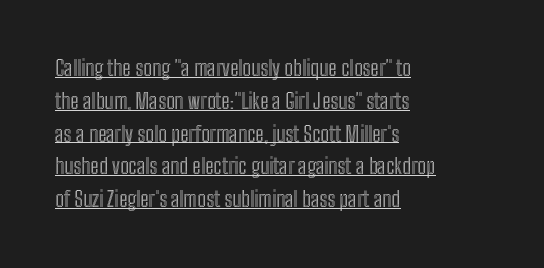
Alignment: flush left. A rule runs beneath these lines of type. Designer's note — italics off, roman on. The letters sit at their default tracking, neither squeezed nor spread. The rows are spaced the way most documents space them.
